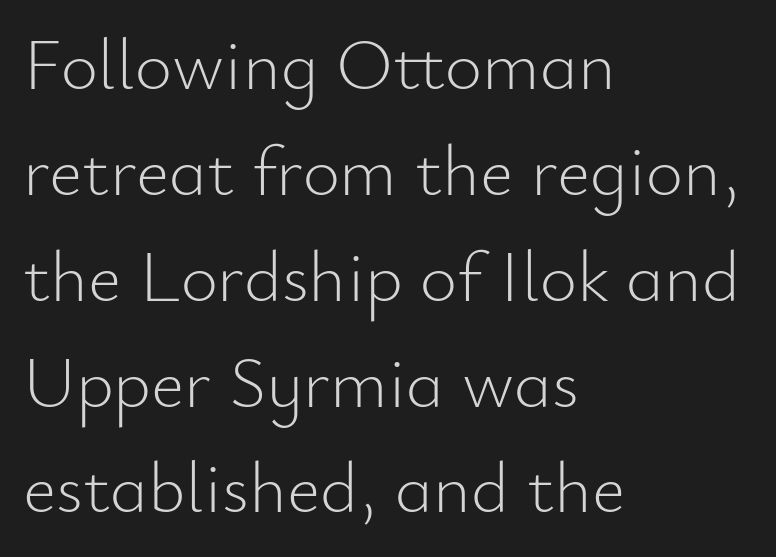
The image shows 72 px light sans-serif type, upright; set left-aligned, normal line spacing (1.47x), normal letter spacing, not underlined; low stroke contrast and a small x-height.
